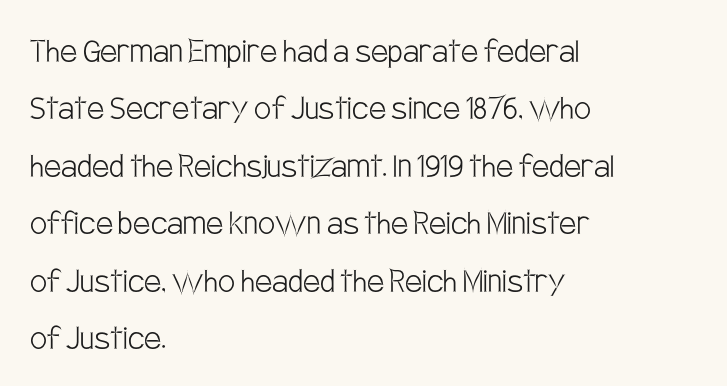
Q: Is the text bold? A: No.
Q: Is the text italic (slanted)? A: No, it is upright.
Q: Is the typeface a serif or a sans-serif typeface? A: Sans-serif.
Q: Is the text underlined? A: No.
Q: How is the paragraph aligned? A: Left-aligned.
Q: Is the spacing between letters normal or unusually wide? A: Normal.
Q: Is the spacing between lines tight, normal or loose? A: Normal.
Q: Width (condensed, normal, or wide)? A: Condensed.
Q: Stroke contrast? A: Low.
Q: x-height? A: Large.
Q: Monospaced? A: No.
